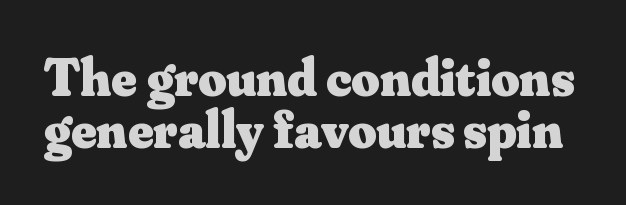
A full-strength bold gives these letters their thick strokes. Letter spacing: default. Has an underline been added? It has not. Characters remain perfectly vertical along every line. A typesetter would label this face a serif.
